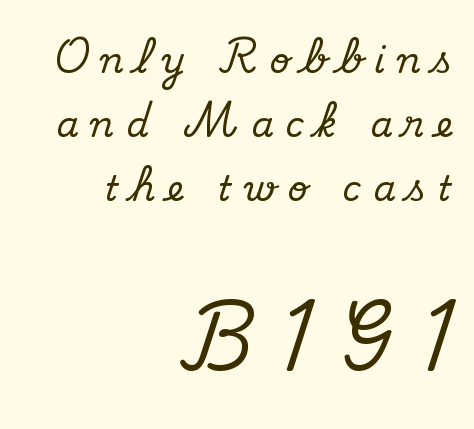
The image shows 70 px serif type; set right-aligned, line spacing 1.83x, unusually wide letter spacing (+0.35 em), not underlined; the second (bottom) block is 2.0x larger; medium stroke contrast and a small x-height.
